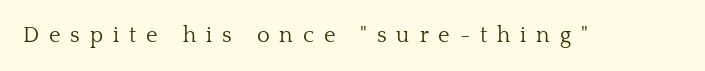
The image shows 22 px text type, upright; set unusually wide letter spacing (+0.45 em), not underlined.
